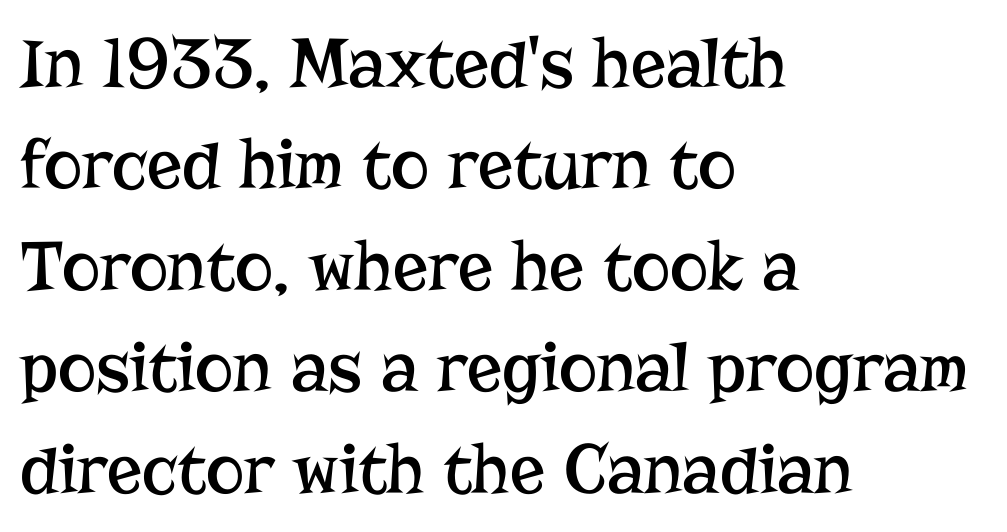
{"serif": "yes", "italic": "no", "bold": "no", "weight": "regular", "width": "normal", "stroke_contrast": "low", "x_height": "medium", "monospaced": "no", "underline": "no", "align": "left", "line_spacing": "normal", "line_spacing_ratio": 1.39, "letter_spacing": "normal", "letter_spacing_em": 0.0, "glyph_px": 73}
